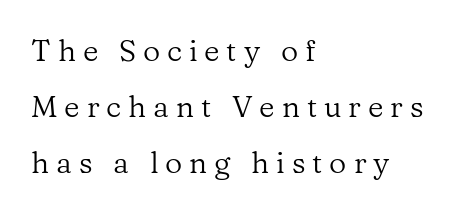
Compared with a centered layout, this one pins lines to the left instead. What kind of face is this? One with serifs. Is this a heavy cut? Hardly; it is regular or lighter. This sample has the flowing, uneven cadence of proportional lettering. Spacing between characters has been opened up far beyond the box default. This rendering features lettering with no underline.
